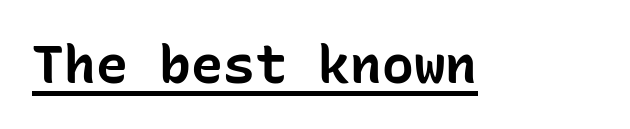
The image shows 53 px bold sans-serif type, upright, monospaced; set normal letter spacing, underlined; low stroke contrast and a medium x-height.
